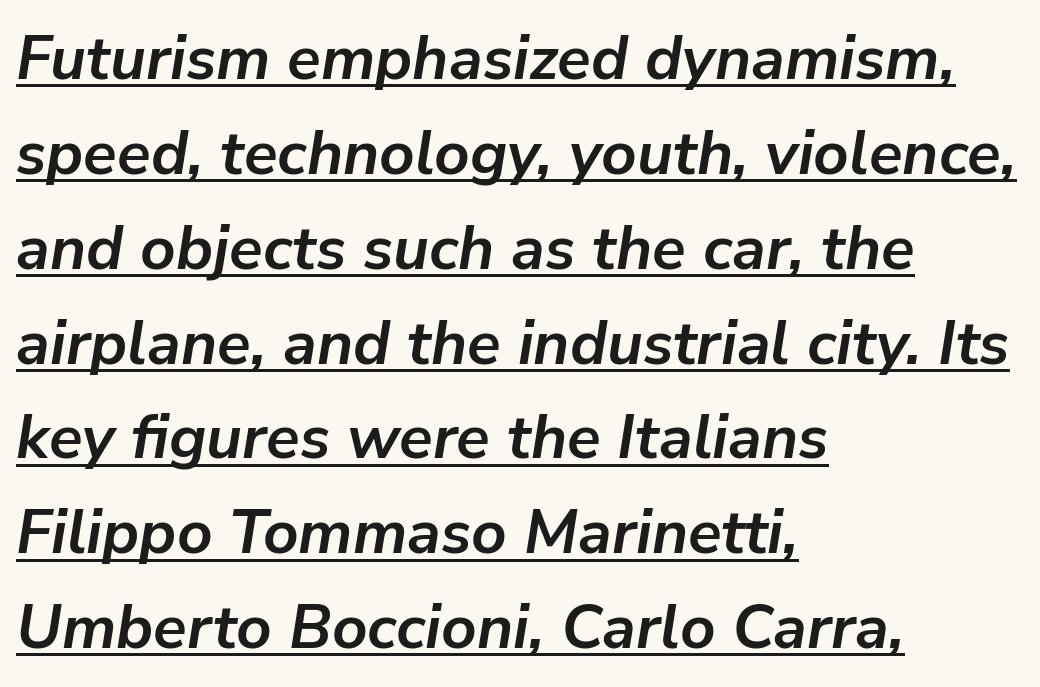
{"italic": "yes", "lean": "right", "slant_degrees": 9, "bold": "yes", "weight": "semibold", "width": "normal", "stroke_contrast": "low", "x_height": "medium", "monospaced": "no", "underline": "yes", "align": "left", "line_spacing": "normal", "line_spacing_ratio": 1.53, "letter_spacing": "normal", "letter_spacing_em": 0.0, "glyph_px": 62}
